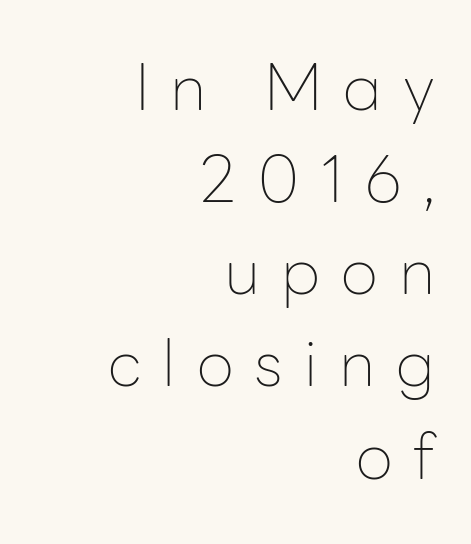
Q: Is the text bold? A: No.
Q: Is the text italic (slanted)? A: No, it is upright.
Q: Is the typeface a serif or a sans-serif typeface? A: Sans-serif.
Q: Is the text underlined? A: No.
Q: How is the paragraph aligned? A: Right-aligned.
Q: Is the spacing between letters normal or unusually wide? A: Unusually wide.
Q: Is the spacing between lines tight, normal or loose? A: Normal.
Q: Width (condensed, normal, or wide)? A: Normal.
Q: Stroke contrast? A: Low.
Q: x-height? A: Medium.
Q: Monospaced? A: No.
